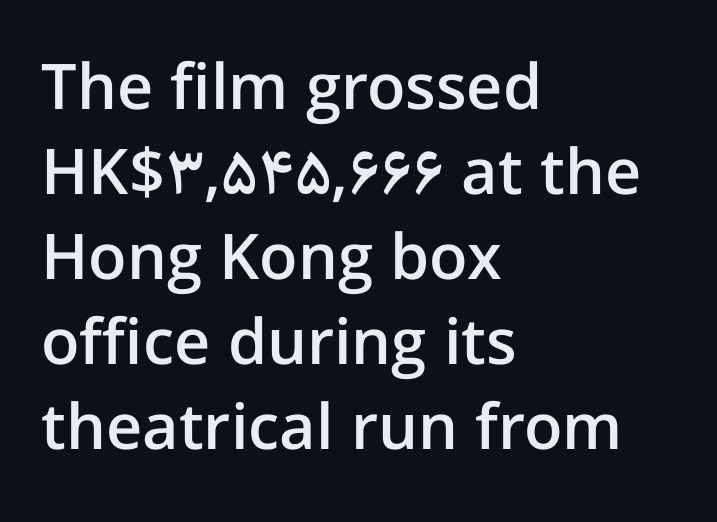
The image shows 63 px semibold sans-serif type, upright; set left-aligned, normal line spacing (1.35x), normal letter spacing, not underlined; low stroke contrast and a medium x-height.
